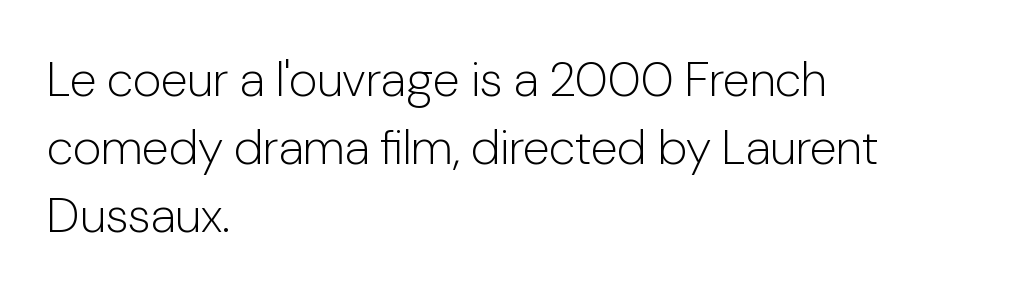
The passage shown has conventional tracking throughout. Note: no serifs on the glyphs. The baseline area is clear. The lettering holds an erect, upright posture throughout. The font is comparable to plain body text, perhaps lighter. Leftover space on each line is placed entirely after the last word.
